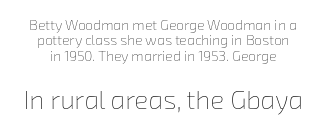
Q: Is the text bold? A: No.
Q: Is the text underlined? A: No.
Q: Is the spacing between letters normal or unusually wide? A: Normal.
Q: Is the spacing between lines tight, normal or loose? A: Tight.
Q: Which block of text is set in a larger size, the first (top) or the second (bottom)? A: The second (bottom) one.
